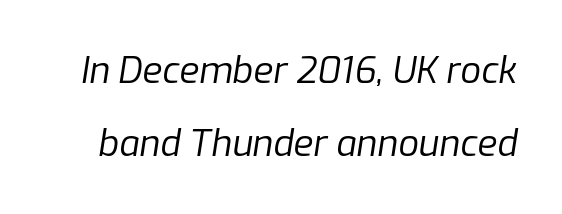
The image shows 36 px regular-weight type, italic (leaning right); set loose line spacing (2.02x), normal letter spacing, not underlined; low stroke contrast and a medium x-height.
